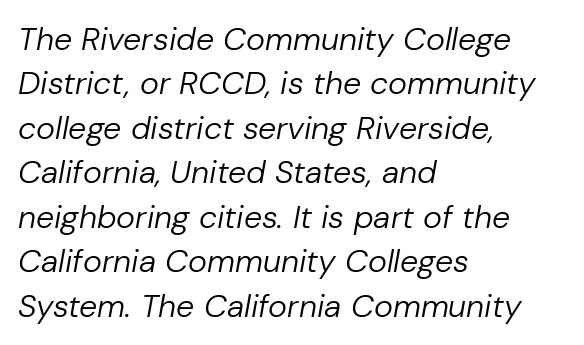
Q: Is the text bold? A: No.
Q: Is the text italic (slanted)? A: Yes, it leans right by about 10 degrees.
Q: Is the text underlined? A: No.
Q: How is the paragraph aligned? A: Left-aligned.
Q: Is the spacing between letters normal or unusually wide? A: Normal.
Q: Is the spacing between lines tight, normal or loose? A: Normal.
Q: Width (condensed, normal, or wide)? A: Normal.
Q: Stroke contrast? A: Low.
Q: x-height? A: Medium.
Q: Monospaced? A: No.
